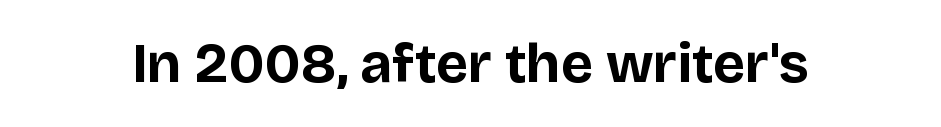
Each letter keeps its own natural width here, so spacing adapts to shape. In terms of letterspacing, this is plain default setting. When letters stand straight like this, we call the style roman or upright. I'd describe the lettering as bold — thick and assertive. The letters carry no serifs — their stems end cleanly without finishing strokes. Bare-footed words on every line.
